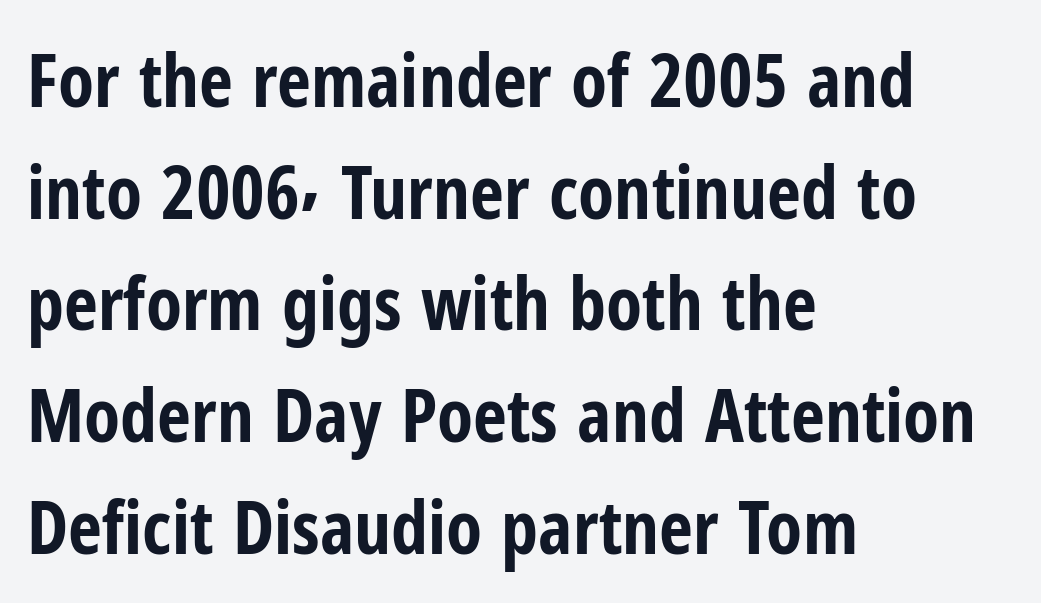
Q: Is the text bold? A: Yes.
Q: Is the text italic (slanted)? A: No, it is upright.
Q: Is the typeface a serif or a sans-serif typeface? A: Sans-serif.
Q: Is the text underlined? A: No.
Q: How is the paragraph aligned? A: Left-aligned.
Q: Is the spacing between letters normal or unusually wide? A: Normal.
Q: Is the spacing between lines tight, normal or loose? A: Normal.
Q: Width (condensed, normal, or wide)? A: Condensed.
Q: Stroke contrast? A: Low.
Q: x-height? A: Medium.
Q: Monospaced? A: No.
